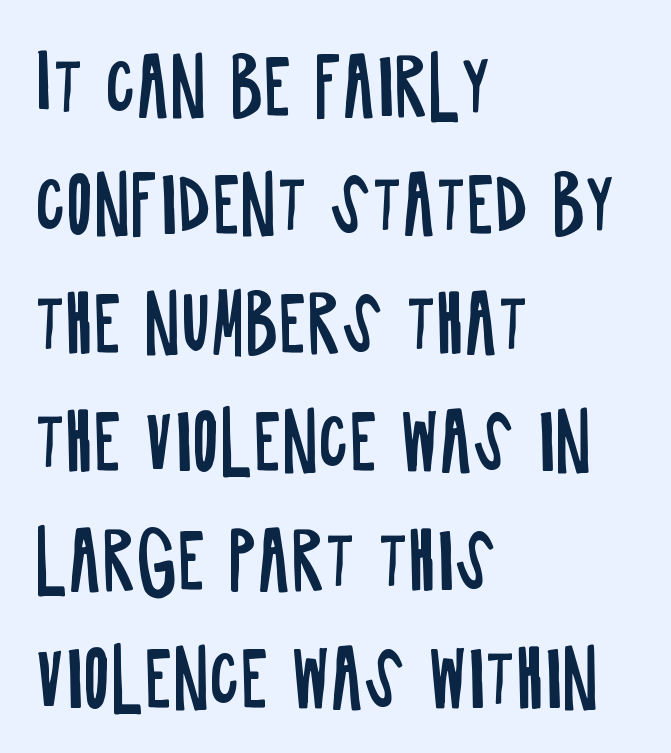
Q: Is the text bold? A: No.
Q: Is the text italic (slanted)? A: No, it is upright.
Q: Is the typeface a serif or a sans-serif typeface? A: Sans-serif.
Q: Is the text underlined? A: No.
Q: How is the paragraph aligned? A: Left-aligned.
Q: Is the spacing between letters normal or unusually wide? A: Normal.
Q: Is the spacing between lines tight, normal or loose? A: Normal.
Q: Width (condensed, normal, or wide)? A: Condensed.
Q: Stroke contrast? A: Low.
Q: x-height? A: Large.
Q: Monospaced? A: No.
